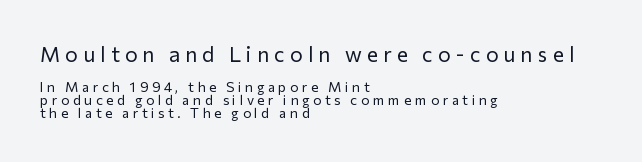
The image shows 21 px text type, upright; set left-aligned, tight line spacing (0.95x), unusually wide letter spacing (+0.25 em), not underlined; the first (top) block is 1.5x larger.
